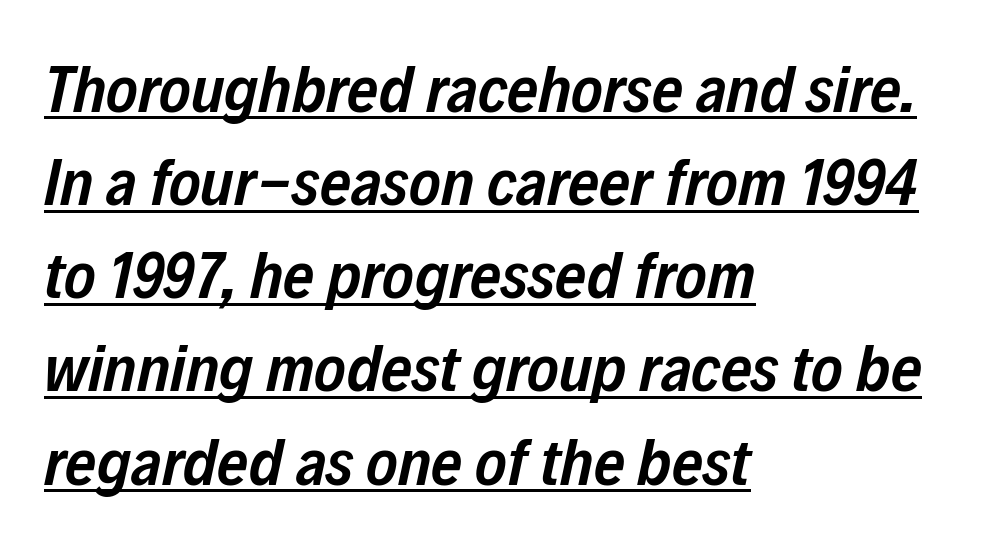
The image shows 67 px semibold, condensed type, italic (leaning right); set left-aligned, normal line spacing (1.39x), normal letter spacing, underlined; low stroke contrast and a medium x-height.
